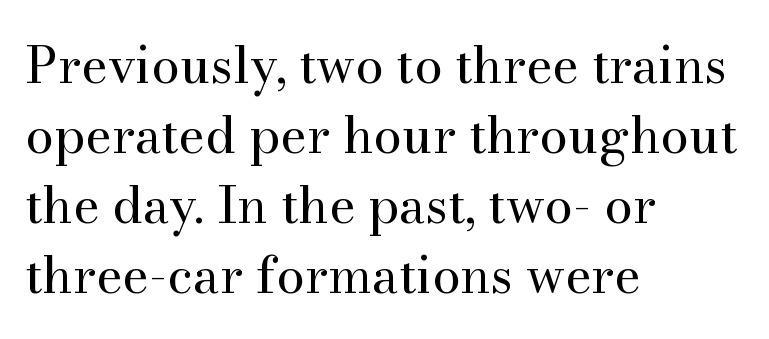
{"serif": "yes", "italic": "no", "bold": "no", "weight": "regular", "width": "normal", "stroke_contrast": "medium", "x_height": "small", "monospaced": "no", "underline": "no", "align": "left", "line_spacing": "normal", "line_spacing_ratio": 1.37, "letter_spacing": "normal", "letter_spacing_em": 0.0, "glyph_px": 51}
